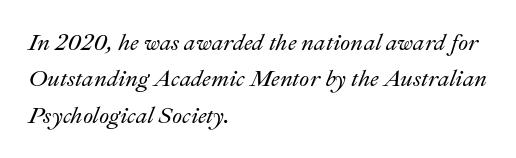
The image shows 23 px text type, italic (leaning right); set left-aligned, normal line spacing (1.58x), normal letter spacing, not underlined.
